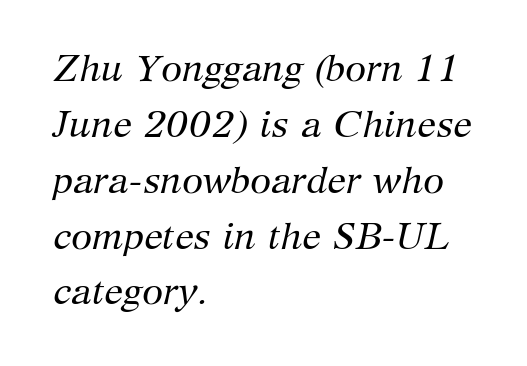
{"serif": "yes", "italic": "yes", "lean": "right", "slant_degrees": 12, "bold": "no", "weight": "regular", "width": "normal", "stroke_contrast": "medium", "x_height": "medium", "monospaced": "no", "underline": "no", "align": "left", "line_spacing": "normal", "line_spacing_ratio": 1.47, "letter_spacing": "normal", "letter_spacing_em": 0.0, "glyph_px": 38}
